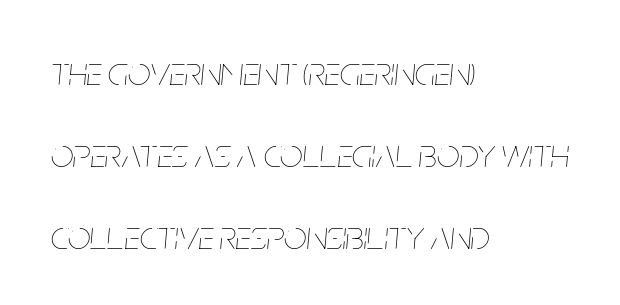
Q: Is the text bold? A: No.
Q: Is the text italic (slanted)? A: Yes, it leans right by about 5 degrees.
Q: Is the text underlined? A: No.
Q: How is the paragraph aligned? A: Left-aligned.
Q: Is the spacing between letters normal or unusually wide? A: Normal.
Q: Is the spacing between lines tight, normal or loose? A: Loose.
Q: Width (condensed, normal, or wide)? A: Condensed.
Q: Stroke contrast? A: Low.
Q: x-height? A: Large.
Q: Monospaced? A: No.
